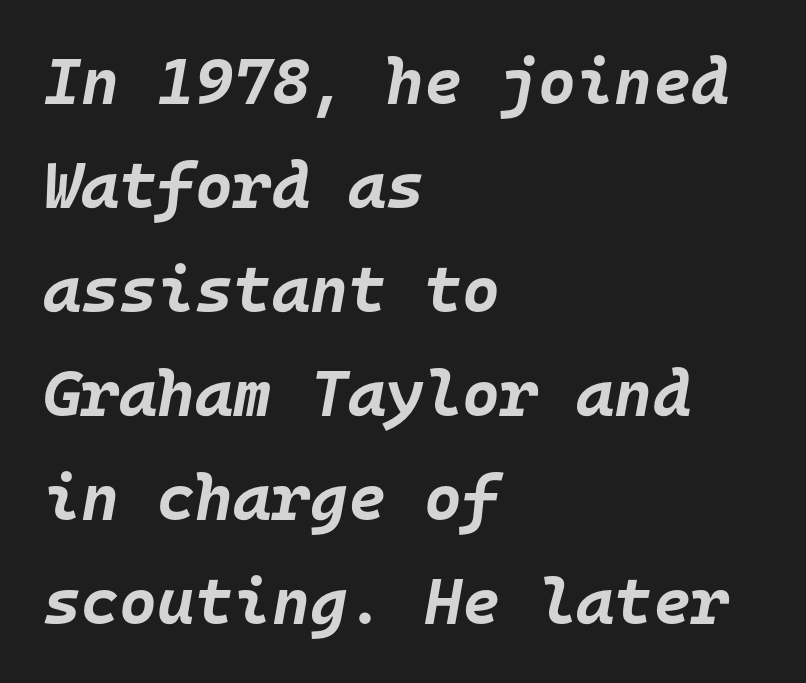
The image shows 65 px bold type, italic (leaning right), monospaced; set left-aligned, normal line spacing (1.6x), normal letter spacing, not underlined; low stroke contrast and a large x-height.
